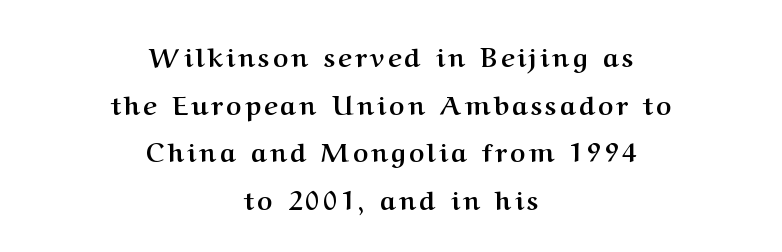
Q: Is the text bold? A: Yes.
Q: Is the text italic (slanted)? A: No, it is upright.
Q: Is the text underlined? A: No.
Q: How is the paragraph aligned? A: Centered.
